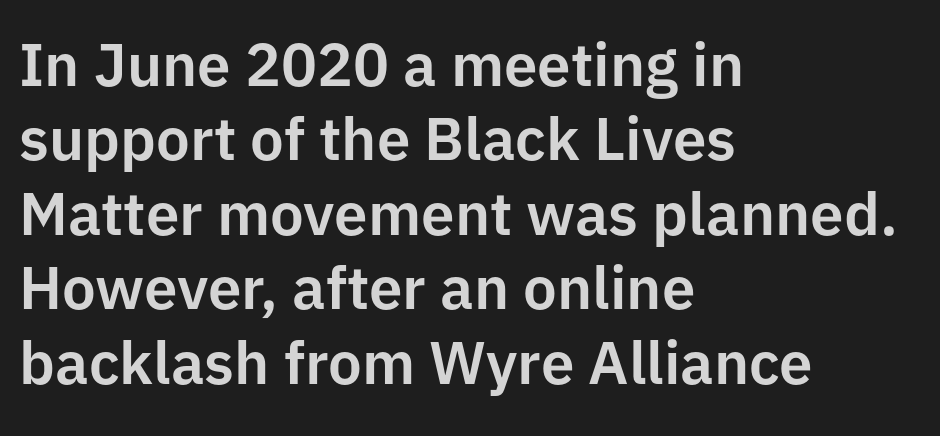
The image shows 60 px sans-serif type, upright; set left-aligned, line spacing 1.24x, normal letter spacing, not underlined; low stroke contrast and a medium x-height.
